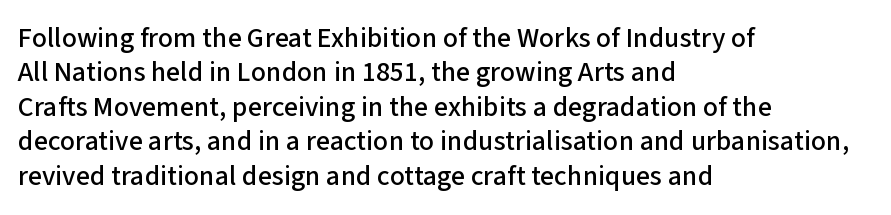
Compared with typical body copy, the letter spacing here is the same. The rendering shows plain stroke endings on the letterforms — a sans-serif design. You could not count columns in this text — the font is proportionally spaced. The compositor pushed each line to the left boundary. Upright lettering throughout. Quick note: underline off.
